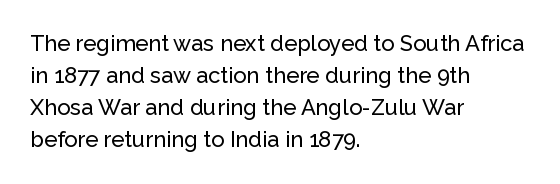
{"italic": "no", "underline": "no", "align": "left", "line_spacing": "normal", "line_spacing_ratio": 1.46, "letter_spacing": "normal", "letter_spacing_em": 0.0, "glyph_px": 22}
